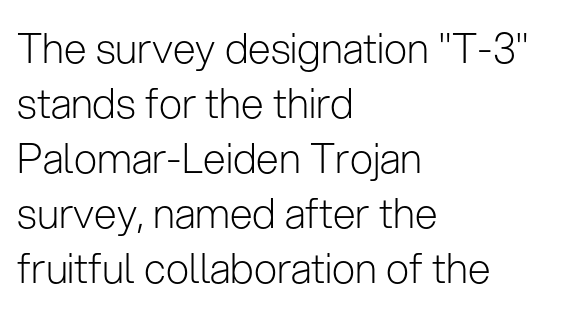
Q: Is the text bold? A: No.
Q: Is the text italic (slanted)? A: No, it is upright.
Q: Is the typeface a serif or a sans-serif typeface? A: Sans-serif.
Q: Is the text underlined? A: No.
Q: How is the paragraph aligned? A: Left-aligned.
Q: Is the spacing between letters normal or unusually wide? A: Normal.
Q: Is the spacing between lines tight, normal or loose? A: Normal.
Q: Width (condensed, normal, or wide)? A: Normal.
Q: Stroke contrast? A: Low.
Q: x-height? A: Medium.
Q: Monospaced? A: No.
